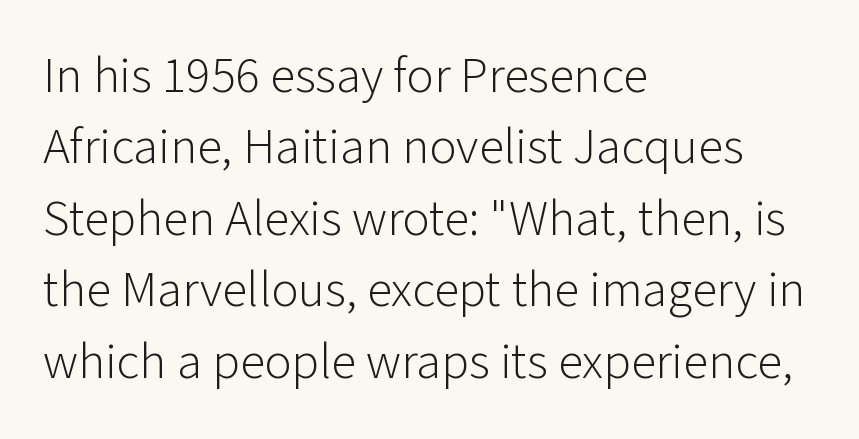
The rows are spaced the way most documents space them. Serif or sans? Sans — the stroke terminals are bare. Does extra space separate the letters? No, they use regular spacing. Heaviness? Minimal to ordinary, like unemphasized prose. The paragraph has a hard left edge and a soft right edge.
